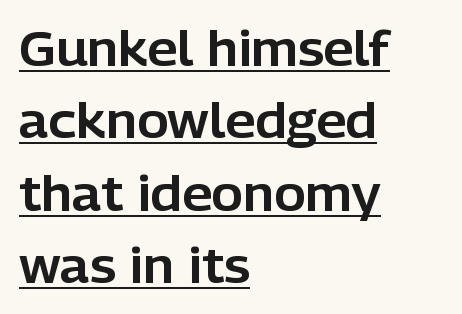
The image shows 48 px sans-serif type, upright; set left-aligned, normal line spacing (1.51x), normal letter spacing, underlined; low stroke contrast and a medium x-height.
